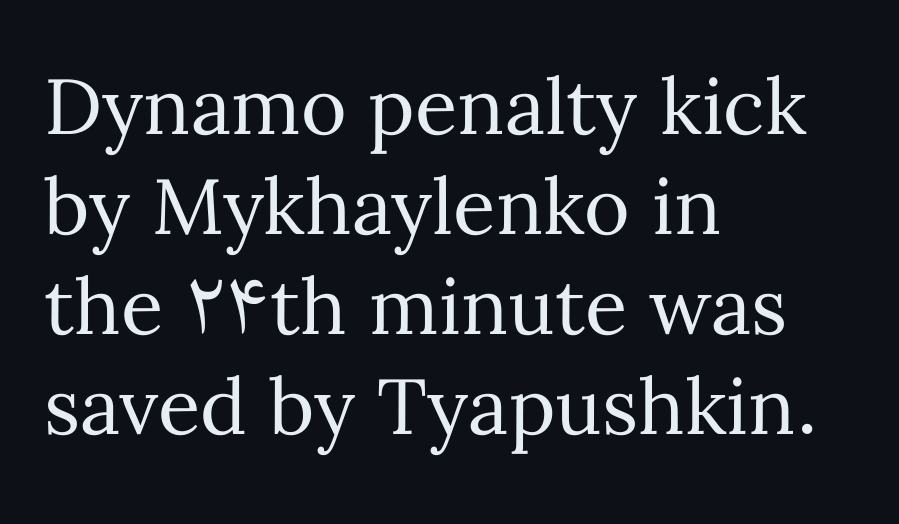
{"italic": "no", "bold": "no", "weight": "regular", "width": "normal", "stroke_contrast": "medium", "x_height": "medium", "monospaced": "no", "underline": "no", "align": "left", "line_spacing": "normal", "line_spacing_ratio": 1.28, "letter_spacing": "normal", "letter_spacing_em": 0.0, "glyph_px": 78}
